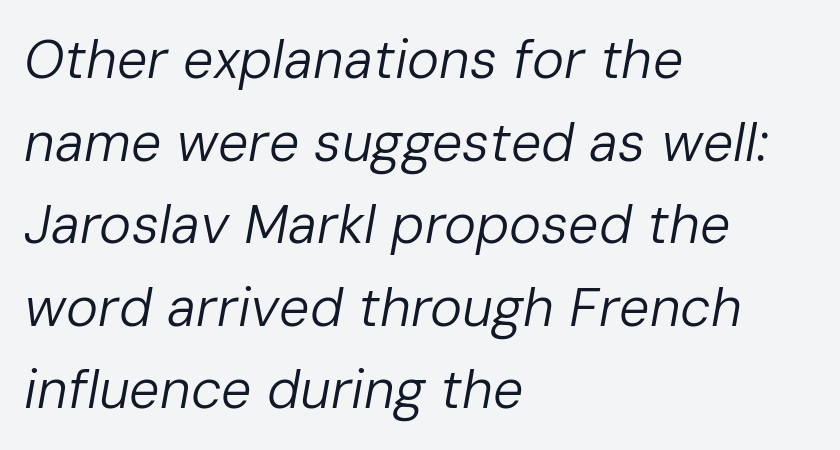
{"italic": "yes", "lean": "right", "slant_degrees": 10, "bold": "no", "weight": "regular", "width": "normal", "stroke_contrast": "low", "x_height": "medium", "monospaced": "no", "underline": "no", "align": "left", "line_spacing": "normal", "line_spacing_ratio": 1.53, "letter_spacing": "normal", "letter_spacing_em": 0.0, "glyph_px": 54}
